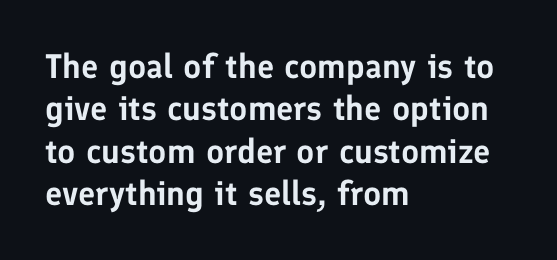
Reading down the block, your eye returns to a fixed left position each line. Looks like regular typesetting: each glyph gets only the width it needs. Standard letterfit; no display-style spreading of the glyphs. Type style note: lacks serifs. Rule under the text: the space is simply empty. Vertical spacing — default.
